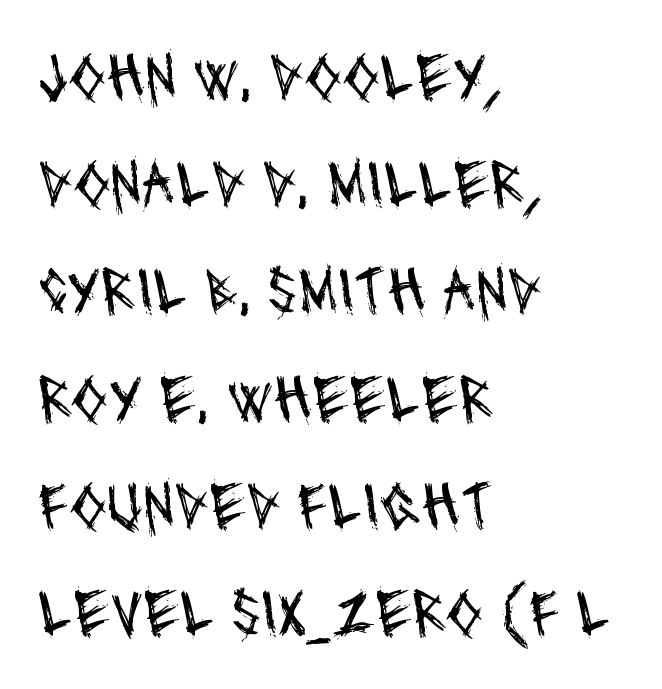
{"serif": "no", "bold": "no", "weight": "regular", "width": "condensed", "stroke_contrast": "medium", "x_height": "large", "monospaced": "no", "underline": "no", "align": "left", "line_spacing": "normal", "line_spacing_ratio": 1.6, "letter_spacing": "normal", "letter_spacing_em": 0.0, "glyph_px": 67}
